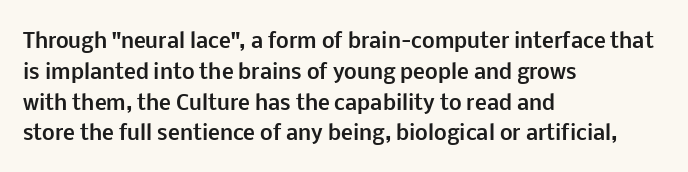
Q: Is the text bold? A: Yes.
Q: Is the text italic (slanted)? A: No, it is upright.
Q: Is the text underlined? A: No.
Q: How is the paragraph aligned? A: Left-aligned.
Q: Is the spacing between letters normal or unusually wide? A: Normal.
Q: Is the spacing between lines tight, normal or loose? A: Normal.
